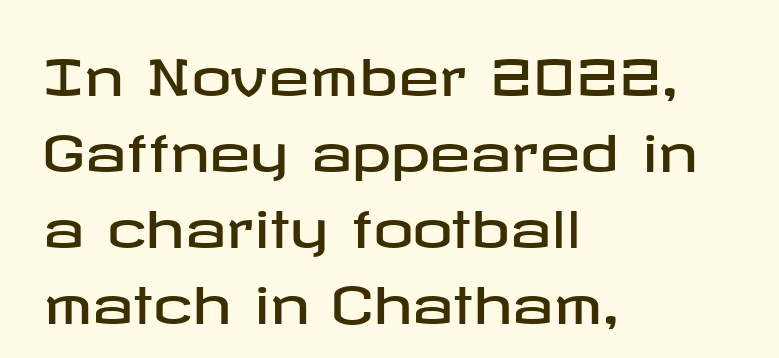
{"serif": "no", "italic": "no", "width": "wide", "stroke_contrast": "low", "x_height": "medium", "underline": "no", "align": "left", "line_spacing": "normal", "line_spacing_ratio": 1.52, "letter_spacing": "normal", "letter_spacing_em": 0.0, "glyph_px": 50}
